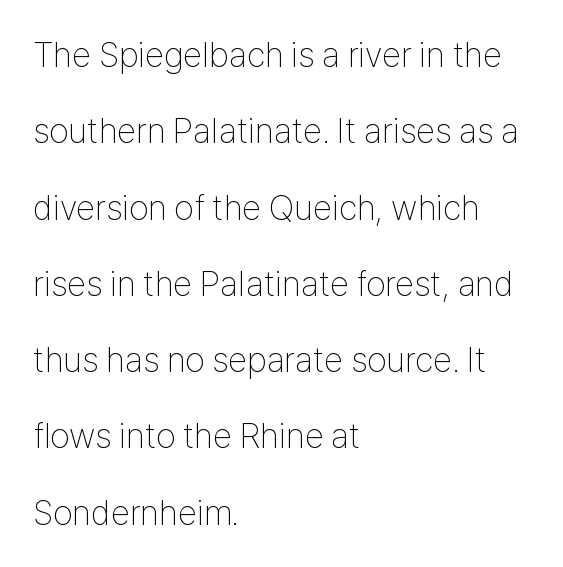
Upright lettering throughout. Spacing verdict: proportional, widths tailored to each character. Each new line begins a long way beneath the previous one. The designer went with a sans here, leaving each stem footless. Between one letter and the next there's only the usual sliver of space.
